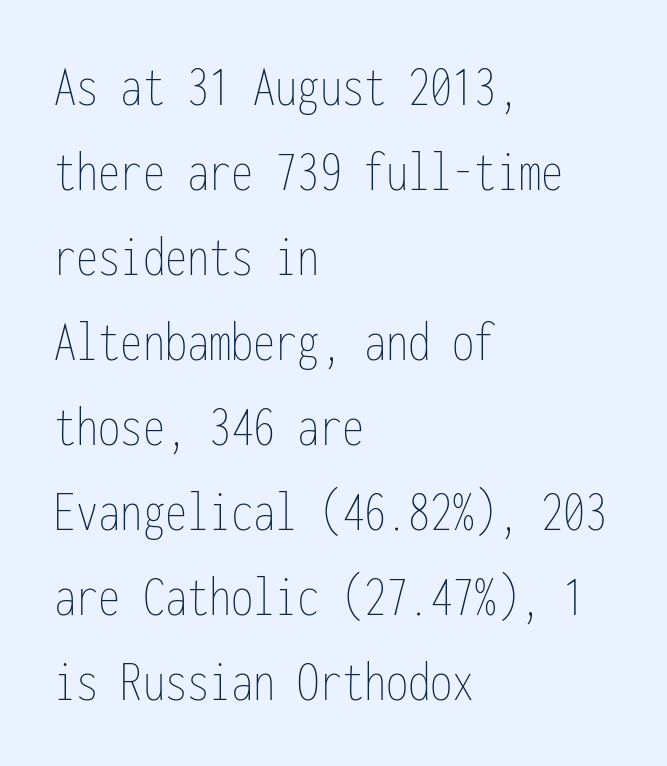
Q: Is the text bold? A: No.
Q: Is the text italic (slanted)? A: No, it is upright.
Q: Is the text underlined? A: No.
Q: How is the paragraph aligned? A: Left-aligned.
Q: Is the spacing between letters normal or unusually wide? A: Normal.
Q: Is the spacing between lines tight, normal or loose? A: Normal.
Q: Width (condensed, normal, or wide)? A: Condensed.
Q: Stroke contrast? A: Low.
Q: x-height? A: Medium.
Q: Monospaced? A: Yes.
